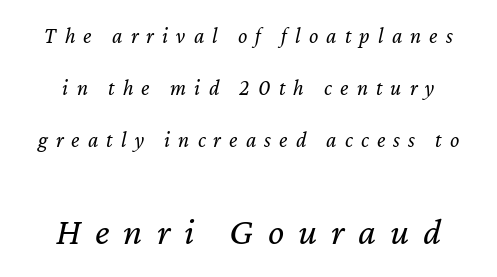
Check under the words: just untouched page. Note the varied advance widths — an 'i' is clearly narrower than an 'm'. These lines stand farther apart than default settings would place them. The face used here is rendered with a markedly widened letterfit.
